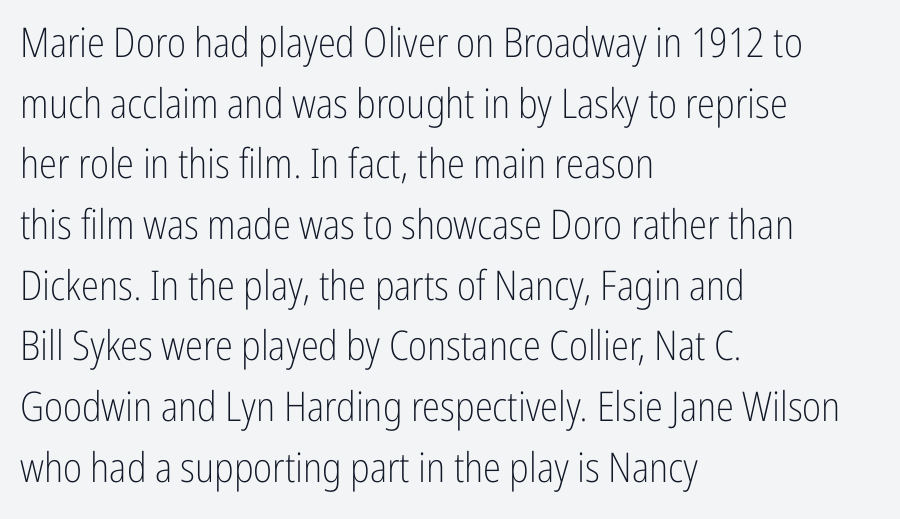
The weight tops out at a normal text grade. Rule under the text: the space is simply empty. If you measured baseline to baseline, you'd find a middling distance. The lettering holds an erect, upright posture throughout. Line beginnings align vertically; line endings do not.
